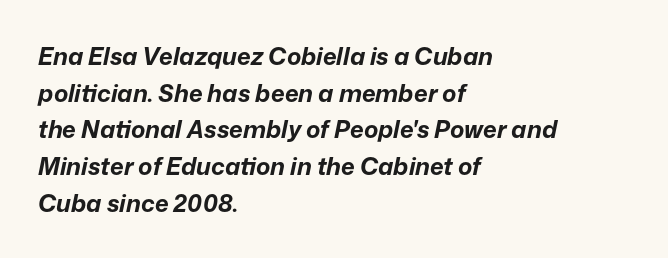
The image shows 24 px bold type, italic (leaning right); set left-aligned, normal line spacing (1.53x), normal letter spacing, not underlined.
